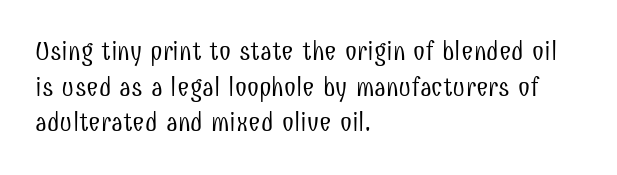
Q: Is the text bold? A: No.
Q: Is the text italic (slanted)? A: No, it is upright.
Q: Is the text underlined? A: No.
Q: How is the paragraph aligned? A: Left-aligned.
Q: Is the spacing between letters normal or unusually wide? A: Normal.
Q: Is the spacing between lines tight, normal or loose? A: Normal.
